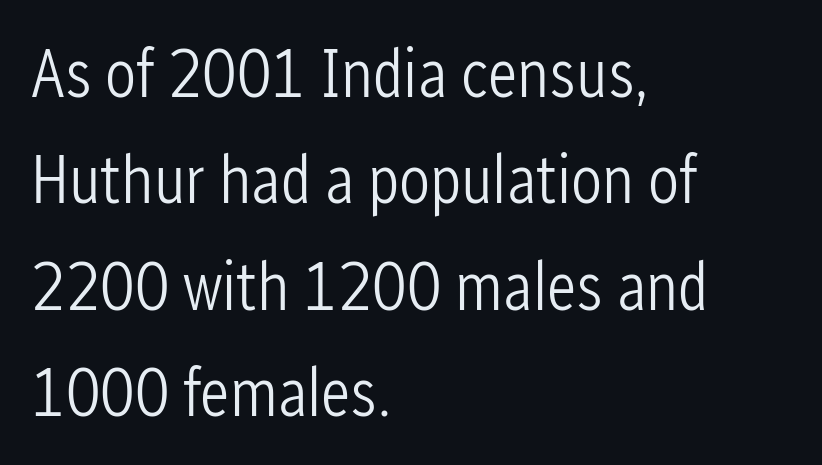
The image shows 69 px light, condensed sans-serif type, upright; set left-aligned, normal line spacing (1.54x), normal letter spacing, not underlined; low stroke contrast and a medium x-height.
